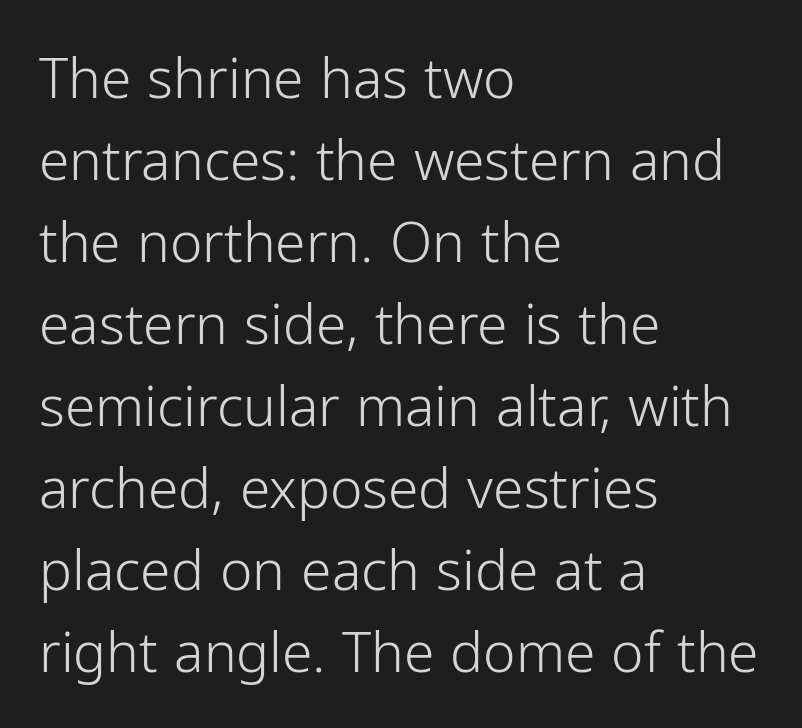
Type style note: lacks serifs. Standard letterfit; no display-style spreading of the glyphs. The space between consecutive lines is moderate. The passage shown is typed in a proportional face where columns would drift. The ragged edge is on the right, which tells us the setting is flush left.
